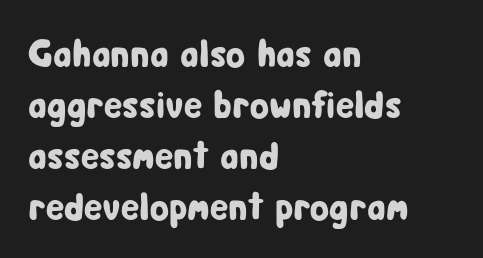
The image shows 39 px condensed sans-serif type, upright; set left-aligned, normal line spacing (1.31x), normal letter spacing, not underlined; low stroke contrast and a medium x-height.
